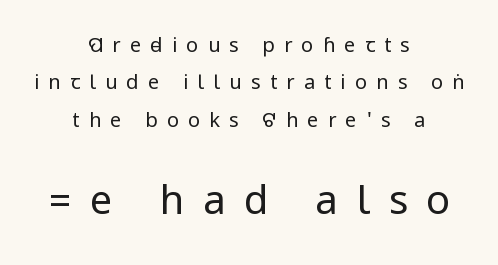
Q: Is the text bold? A: No.
Q: Is the text italic (slanted)? A: No, it is upright.
Q: Is the typeface a serif or a sans-serif typeface? A: Sans-serif.
Q: Is the text underlined? A: No.
Q: How is the paragraph aligned? A: Centered.
Q: Is the spacing between letters normal or unusually wide? A: Unusually wide.
Q: Which block of text is set in a larger size, the first (top) or the second (bottom)? A: The second (bottom) one.
Q: Width (condensed, normal, or wide)? A: Condensed.
Q: Stroke contrast? A: Low.
